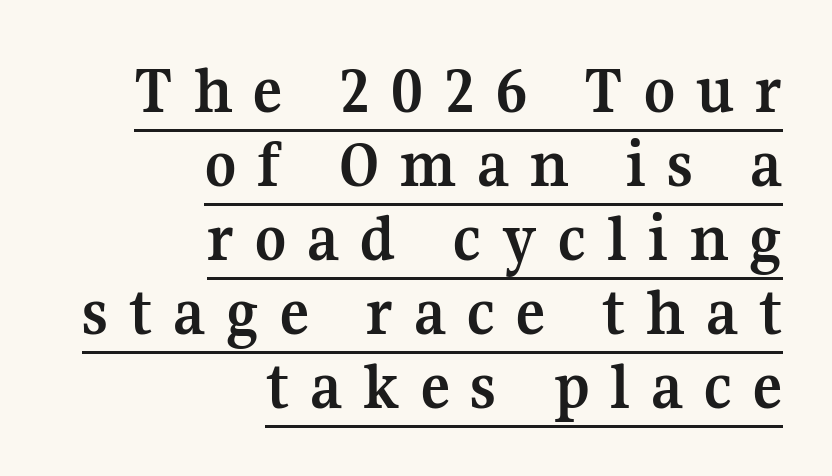
The image shows 68 px semibold serif type, upright; set right-aligned, tight line spacing (1.09x), unusually wide letter spacing (+0.31 em), underlined; medium stroke contrast and a medium x-height.
